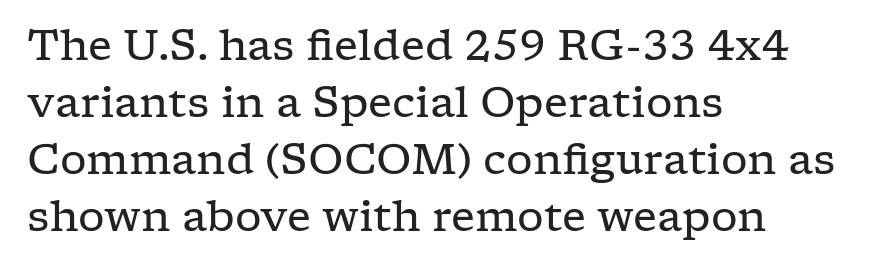
{"serif": "yes", "italic": "no", "bold": "no", "weight": "regular", "width": "wide", "stroke_contrast": "low", "x_height": "medium", "monospaced": "no", "underline": "no", "align": "left", "line_spacing": "normal", "line_spacing_ratio": 1.36, "letter_spacing": "normal", "letter_spacing_em": 0.0, "glyph_px": 42}
